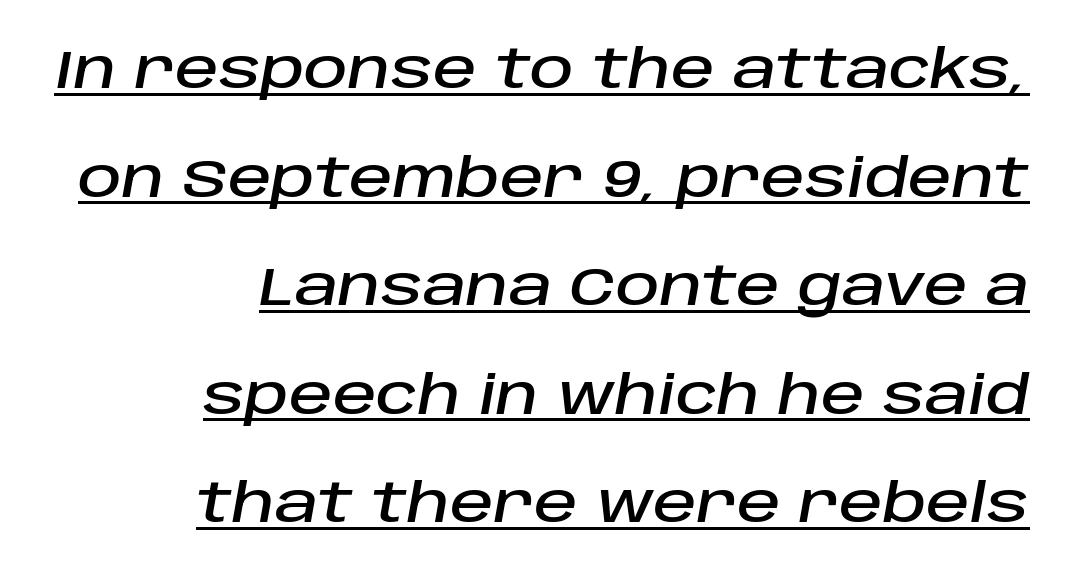
{"italic": "yes", "lean": "right", "slant_degrees": 10, "width": "normal", "stroke_contrast": "low", "x_height": "large", "monospaced": "no", "underline": "yes", "align": "right", "line_spacing": "loose", "line_spacing_ratio": 2.01, "letter_spacing": "normal", "letter_spacing_em": 0.0, "glyph_px": 54}
